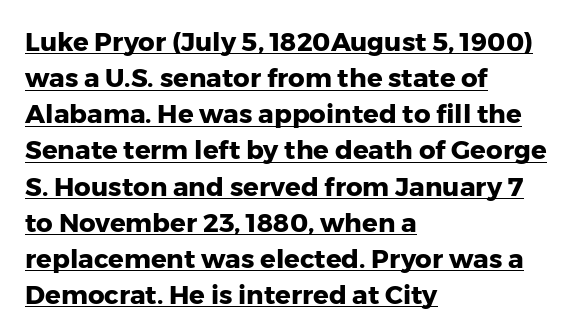
Observe the ordinary spacing: letters are neighbours, not strangers. Vertically, the passage feels balanced, rows spaced as you'd expect. Decoration check: the copy is underlined. The text block is weighted toward the left margin, trailing off unevenly rightward. Summary of weight: heavy, a full bold.
